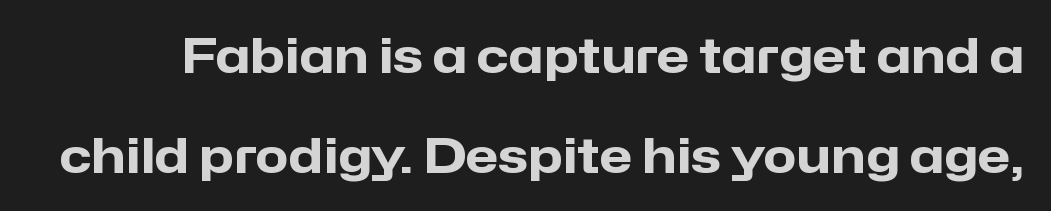
Notice how thick the strokes are: this is what a full bold looks like. Regarding leading, the lines here are spaced well apart. Anything drawn beneath the words? Only blank space. These lines are composed in type without serifs.
